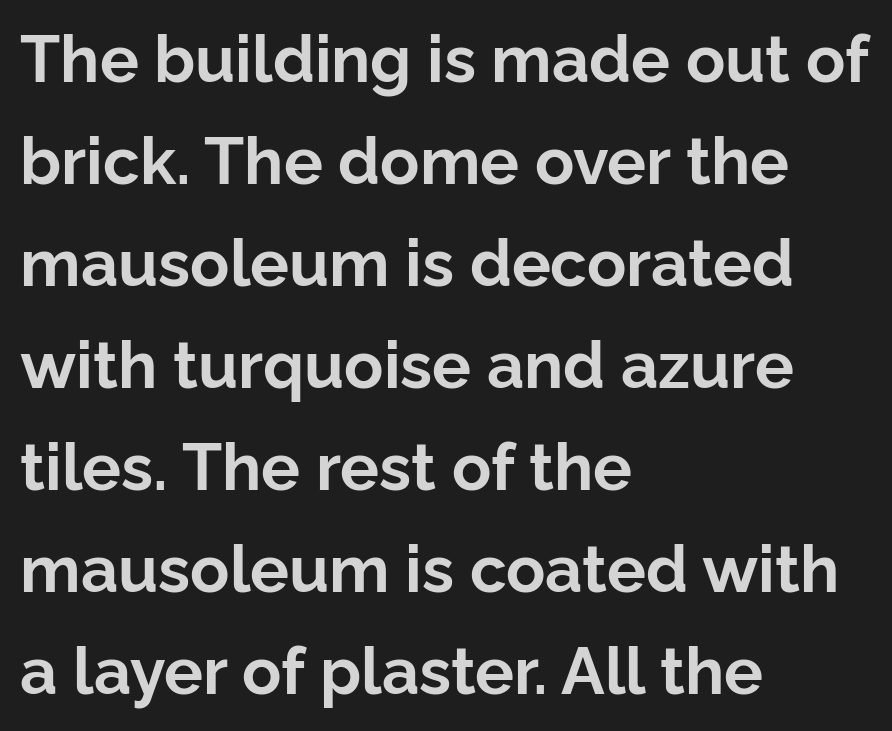
{"serif": "no", "italic": "no", "bold": "yes", "weight": "bold", "width": "normal", "stroke_contrast": "low", "x_height": "medium", "monospaced": "no", "underline": "no", "align": "left", "line_spacing": "normal", "line_spacing_ratio": 1.57, "letter_spacing": "normal", "letter_spacing_em": 0.0, "glyph_px": 65}
